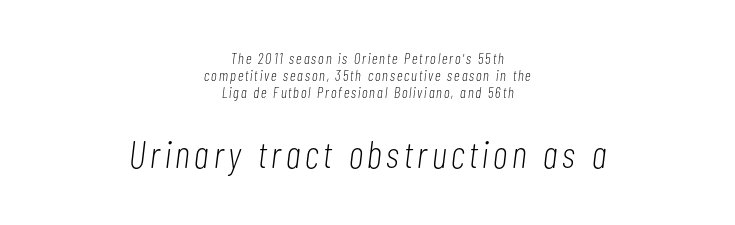
The image shows 38 px light, condensed type, italic (leaning right); set centered, tight line spacing (1.12x), not underlined; the second (bottom) block is 2.53x larger; low stroke contrast and a medium x-height.
